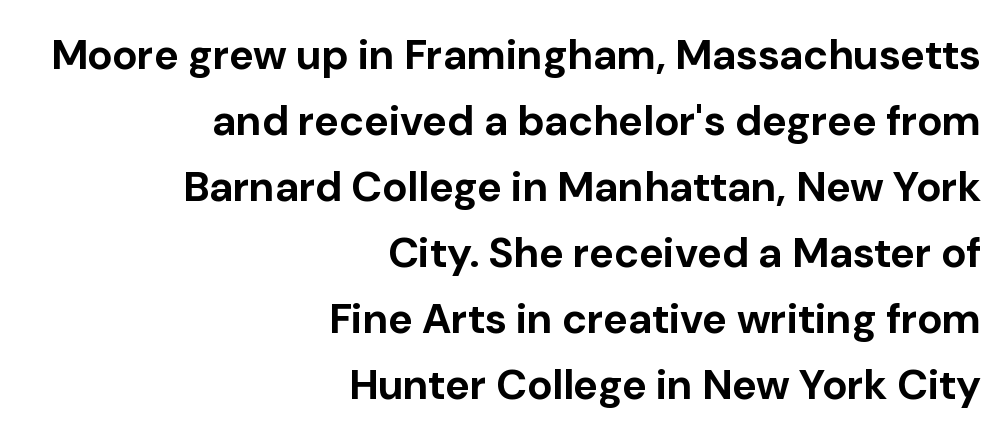
Set as a true bold cut, around the 700 mark. Short note: letters normally spaced. The face used here is a sans, in the tradition of grotesques and geometrics. The paragraph has a hard right edge and a soft left edge. Regular leading. Each row of text sits above clean, open space.
